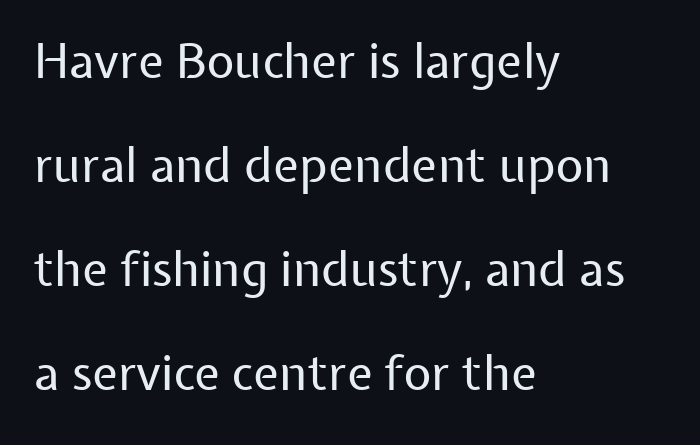
Every row of glyphs begins at an identical x-position on the left. In terms of posture, this sample is upright. Grotesque or geometric, the face here clearly has no serifs. The passage shown is not underscored anywhere. Between one letter and the next there's only the usual sliver of space.
